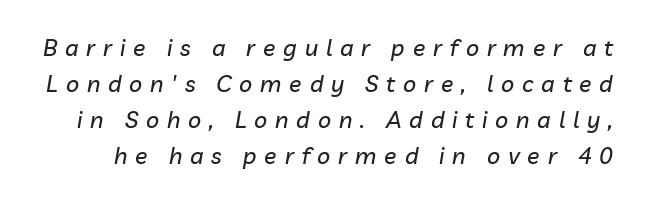
Q: Is the text italic (slanted)? A: Yes, it leans right by about 10 degrees.
Q: Is the text underlined? A: No.
Q: Is the spacing between letters normal or unusually wide? A: Unusually wide.
Q: Is the spacing between lines tight, normal or loose? A: Normal.
